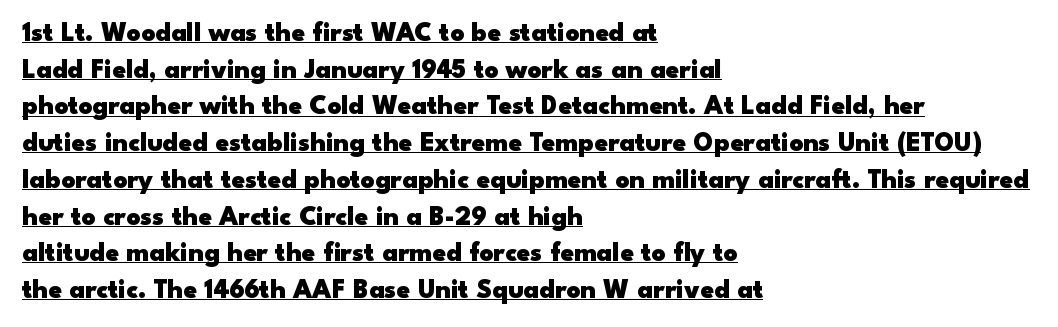
Does a line run under the words? Yes, clearly. Set as a true bold cut, around the 700 mark. The space between consecutive lines is moderate. The letters stand straight up with perfectly vertical stems. Every row of glyphs begins at an identical x-position on the left.
